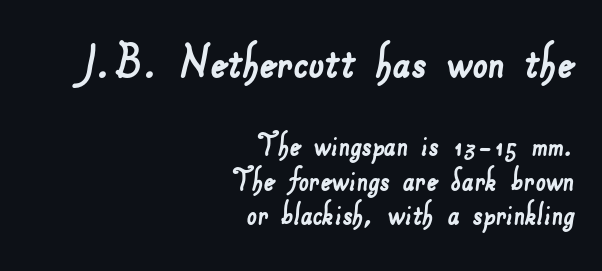
Q: Is the typeface a serif or a sans-serif typeface? A: Sans-serif.
Q: Is the text underlined? A: No.
Q: How is the paragraph aligned? A: Right-aligned.
Q: Is the spacing between letters normal or unusually wide? A: Normal.
Q: Is the spacing between lines tight, normal or loose? A: Tight.
Q: Which block of text is set in a larger size, the first (top) or the second (bottom)? A: The first (top) one.
Q: Width (condensed, normal, or wide)? A: Normal.
Q: Stroke contrast? A: Low.
Q: x-height? A: Small.
Q: Monospaced? A: No.
